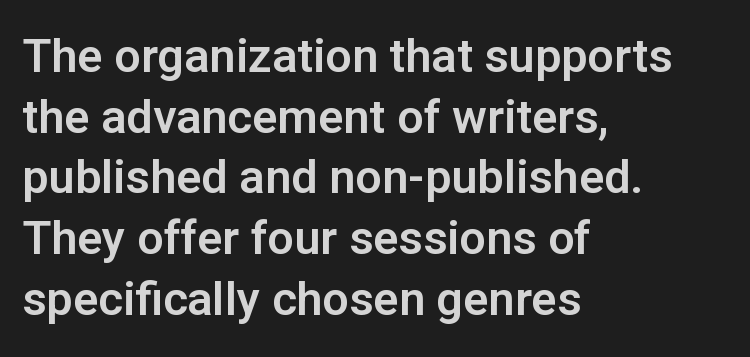
This is sans-serif lettering, the kind often seen on screens and signage. The passage is arranged the way most books set body copy — flush left. Italic? Not at all — the glyphs are vertical. Normally led — the rows are evenly, conventionally spaced. Words float on clear page, feet unadorned.
